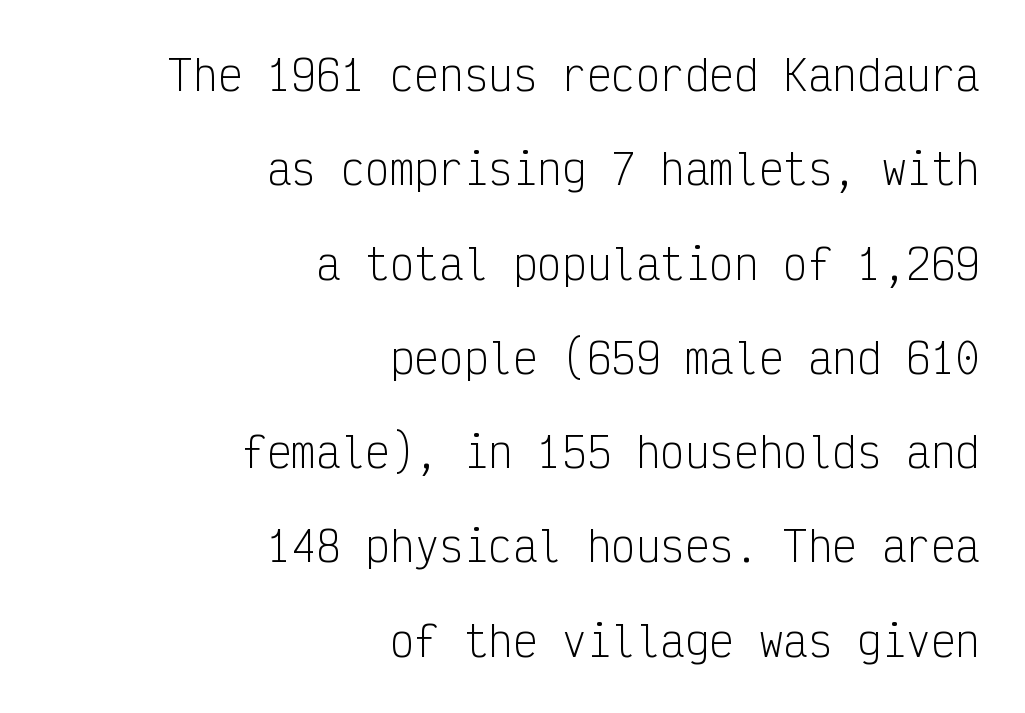
The weight tops out at a normal text grade. The rendering anchors every line to the right-hand side. A roman cut, with each character standing at attention. Standard letterfit; no display-style spreading of the glyphs. Font category for this specimen: sans-serif. Note the uniform advance width — an 'i' takes as much space as an 'm'.
